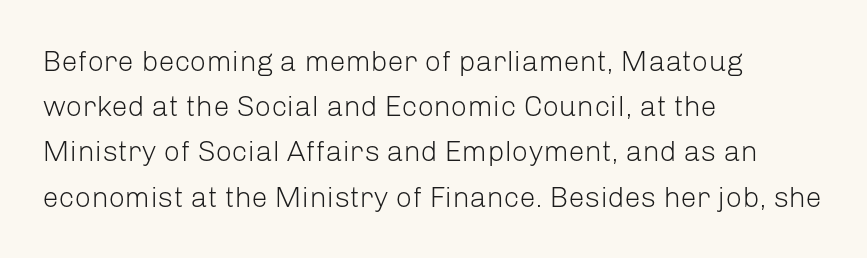
If you measured baseline to baseline, you'd find a middling distance. Looks like regular typesetting: each glyph gets only the width it needs. The foot of each line stays bare and open. A roman cut, with each character standing at attention. Typeset ragged right — the left edge is the straight one. No chunkiness to these letters — they're not bold.
